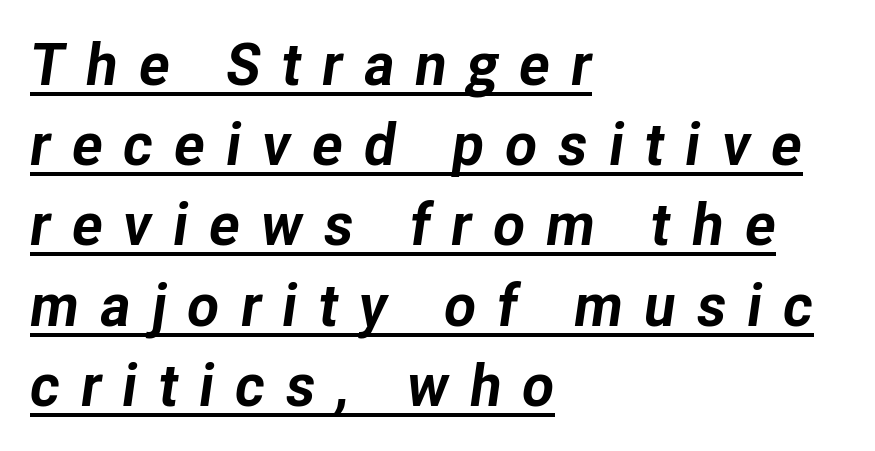
The image shows 59 px bold type, italic (leaning right); set left-aligned, normal line spacing (1.36x), unusually wide letter spacing (+0.35 em), underlined; low stroke contrast and a medium x-height.
